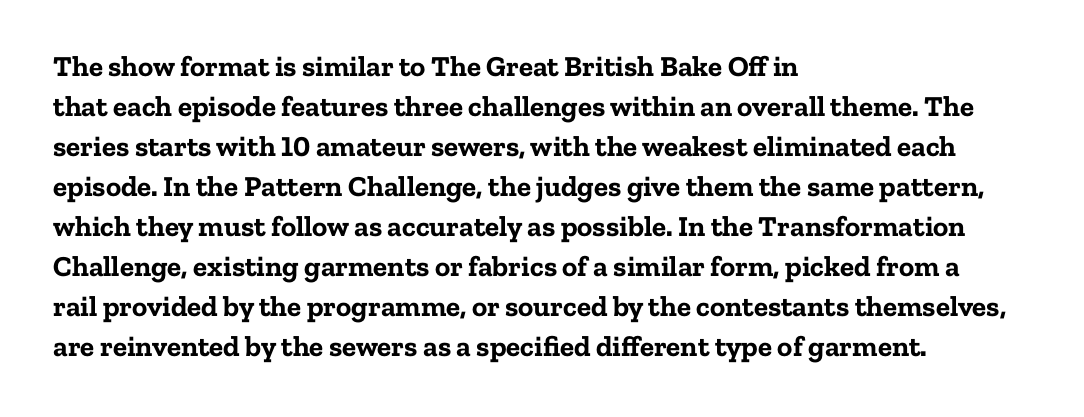
The passage shown is emphatically bold. Characters follow at the spacing the type designer built in. Spacing verdict: proportional, widths tailored to each character. Stroke terminals: seriffed. Left-aligned paragraph, ragged on the right. Type without underlining.
